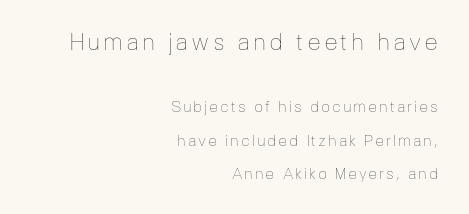
Bigger letters appear in the top chunk; the bottom chunk is reduced. The ragged edge is on the left, which tells us the setting is flush right. When letters stand straight like this, we call the style roman or upright. The cut favours lightness, reaching ordinary text weight at its darkest.
